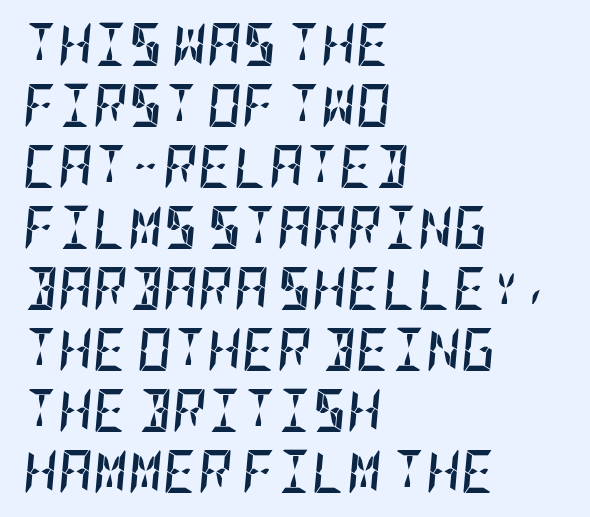
{"italic": "yes", "lean": "right", "slant_degrees": 5, "bold": "yes", "weight": "semibold", "width": "condensed", "stroke_contrast": "low", "x_height": "large", "underline": "no", "align": "left", "line_spacing": "normal", "line_spacing_ratio": 1.42, "letter_spacing": "normal", "letter_spacing_em": 0.0, "glyph_px": 43}
